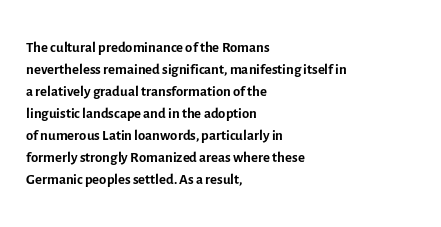
If you measured baseline to baseline, you'd find a short distance. This is the regular roman posture of the typeface. Each row of text sits above clean, open space. On a weight scale, this lands at 450 or below. Layout note: lines flush left.
